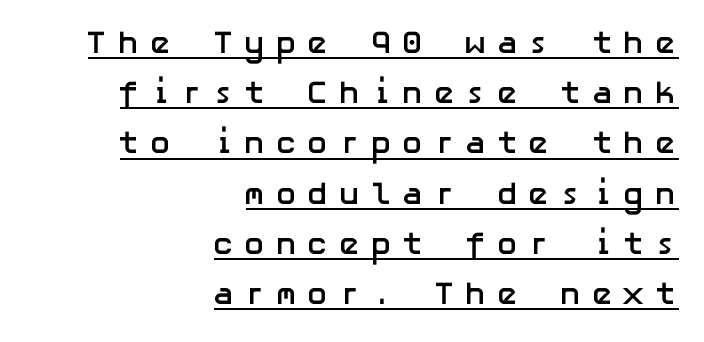
{"serif": "no", "italic": "no", "bold": "yes", "weight": "semibold", "width": "normal", "stroke_contrast": "low", "x_height": "medium", "underline": "yes", "align": "right", "line_spacing": "normal", "line_spacing_ratio": 1.57, "letter_spacing": "wide", "letter_spacing_em": 0.32, "glyph_px": 32}
